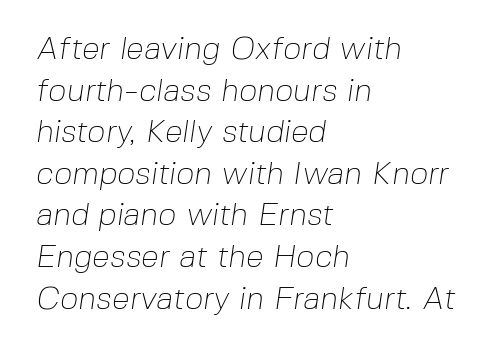
{"serif": "no", "bold": "no", "weight": "thin", "width": "normal", "stroke_contrast": "low", "x_height": "medium", "monospaced": "no", "underline": "no", "align": "left", "line_spacing": "normal", "line_spacing_ratio": 1.3, "letter_spacing": "normal", "letter_spacing_em": 0.0, "glyph_px": 32}
